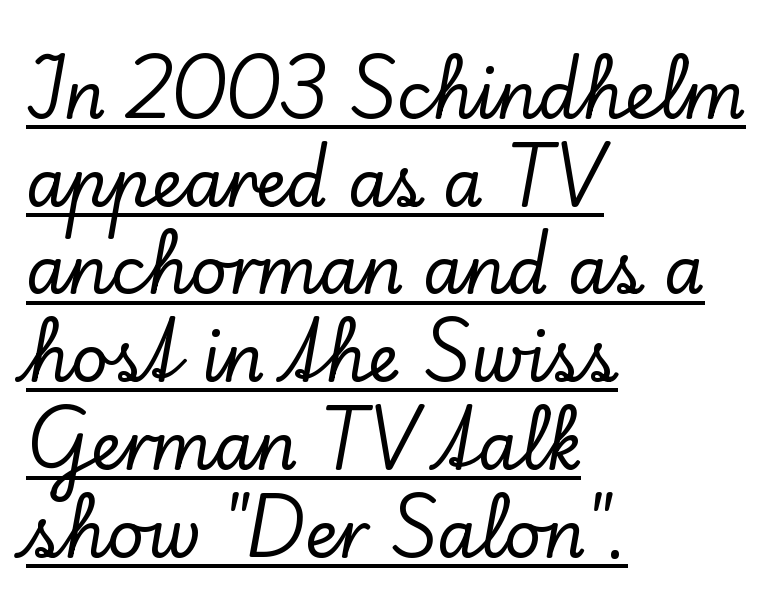
Q: Is the text italic (slanted)? A: Yes.
Q: Is the typeface a serif or a sans-serif typeface? A: Serif.
Q: Is the text underlined? A: Yes.
Q: How is the paragraph aligned? A: Left-aligned.
Q: Is the spacing between letters normal or unusually wide? A: Normal.
Q: Is the spacing between lines tight, normal or loose? A: Normal.
Q: Width (condensed, normal, or wide)? A: Normal.
Q: Stroke contrast? A: Low.
Q: x-height? A: Small.
Q: Monospaced? A: No.
